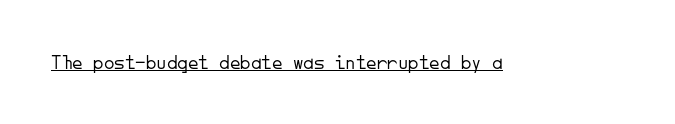
Q: Is the text bold? A: No.
Q: Is the text italic (slanted)? A: No, it is upright.
Q: Is the text underlined? A: Yes.
Q: Is the spacing between letters normal or unusually wide? A: Normal.
